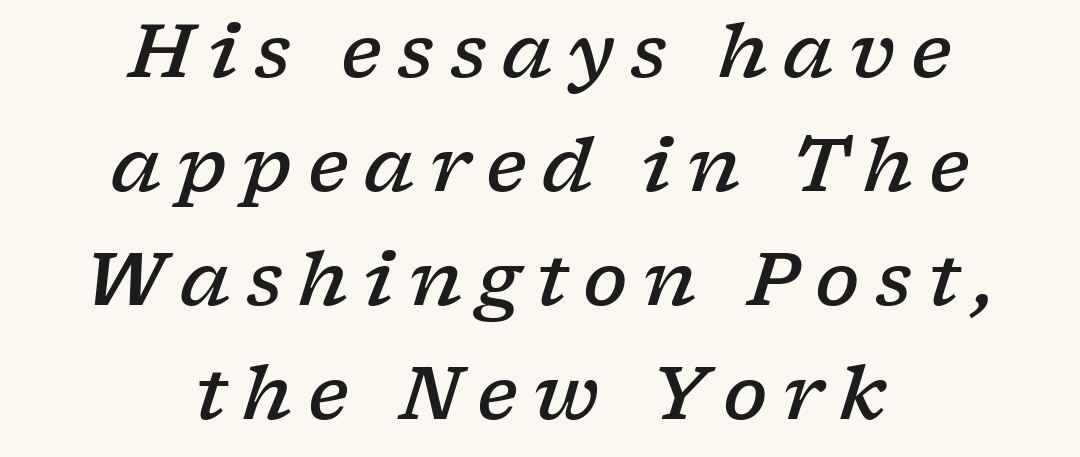
Q: Is the text bold? A: Semi-bold.
Q: Is the text italic (slanted)? A: Yes, it leans right by about 17 degrees.
Q: Is the typeface a serif or a sans-serif typeface? A: Serif.
Q: Is the text underlined? A: No.
Q: How is the paragraph aligned? A: Centered.
Q: Is the spacing between letters normal or unusually wide? A: Unusually wide.
Q: Is the spacing between lines tight, normal or loose? A: Normal.
Q: Width (condensed, normal, or wide)? A: Wide.
Q: Stroke contrast? A: Low.
Q: x-height? A: Medium.
Q: Monospaced? A: No.
